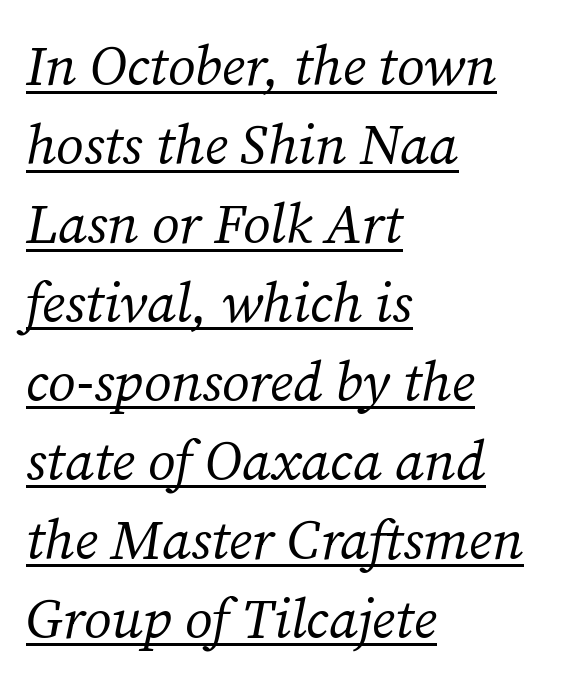
{"serif": "yes", "italic": "yes", "lean": "right", "slant_degrees": 12, "bold": "no", "weight": "regular", "width": "normal", "stroke_contrast": "medium", "x_height": "medium", "monospaced": "no", "underline": "yes", "align": "left", "line_spacing": "normal", "line_spacing_ratio": 1.41, "letter_spacing": "normal", "letter_spacing_em": 0.0, "glyph_px": 56}
